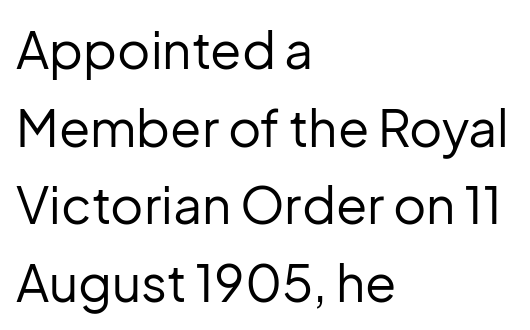
Q: Is the text bold? A: No.
Q: Is the text italic (slanted)? A: No, it is upright.
Q: Is the typeface a serif or a sans-serif typeface? A: Sans-serif.
Q: Is the text underlined? A: No.
Q: How is the paragraph aligned? A: Left-aligned.
Q: Is the spacing between letters normal or unusually wide? A: Normal.
Q: Is the spacing between lines tight, normal or loose? A: Normal.
Q: Width (condensed, normal, or wide)? A: Normal.
Q: Stroke contrast? A: Low.
Q: x-height? A: Medium.
Q: Monospaced? A: No.
